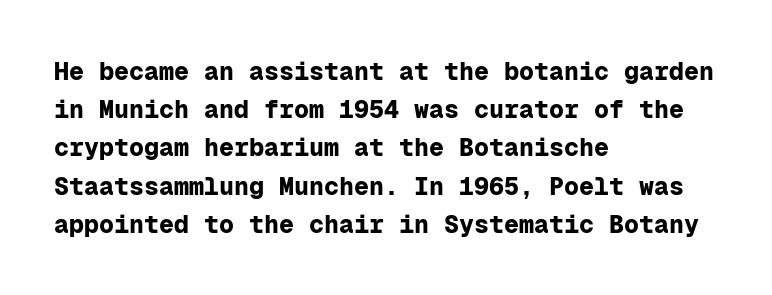
Q: Is the text bold? A: Yes.
Q: Is the text italic (slanted)? A: No, it is upright.
Q: Is the text underlined? A: No.
Q: How is the paragraph aligned? A: Left-aligned.
Q: Is the spacing between letters normal or unusually wide? A: Normal.
Q: Is the spacing between lines tight, normal or loose? A: Normal.
